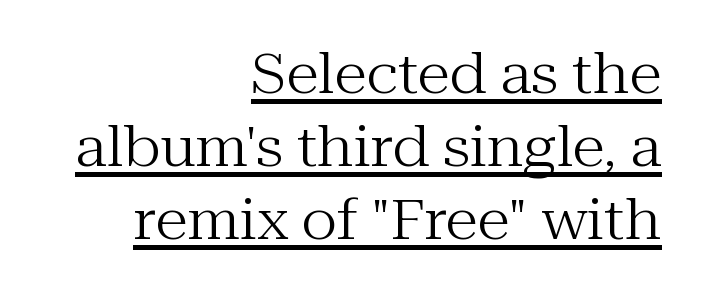
{"serif": "yes", "italic": "no", "bold": "no", "weight": "regular", "width": "normal", "stroke_contrast": "medium", "x_height": "medium", "monospaced": "no", "underline": "yes", "align": "right", "line_spacing": "normal", "line_spacing_ratio": 1.35, "letter_spacing": "normal", "letter_spacing_em": 0.0, "glyph_px": 54}
